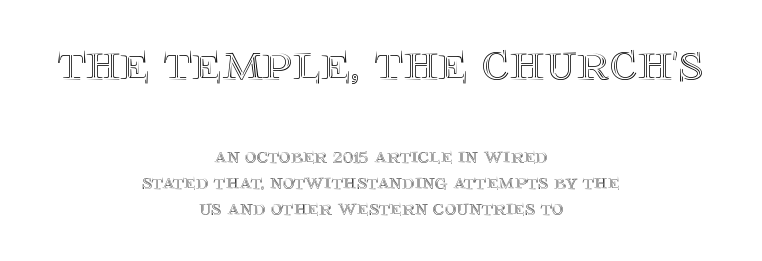
Q: Is the text italic (slanted)? A: No, it is upright.
Q: Is the text underlined? A: No.
Q: How is the paragraph aligned? A: Centered.
Q: Is the spacing between letters normal or unusually wide? A: Normal.
Q: Which block of text is set in a larger size, the first (top) or the second (bottom)? A: The first (top) one.
Q: Width (condensed, normal, or wide)? A: Normal.
Q: x-height? A: Large.
Q: Monospaced? A: No.
